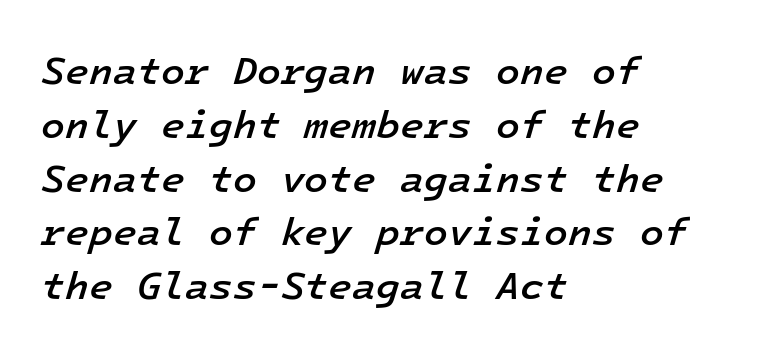
The space between consecutive lines is moderate. Is this a fixed-width face? Yes — each glyph sits in an identical cell. The paragraph shown leans on its left margin. Summary of weight: moderately heavy, a semibold.
